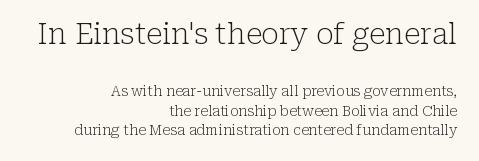
The image shows 29 px light serif type, upright; set right-aligned, normal line spacing (1.38x), normal letter spacing, not underlined; the first (top) block is 2.07x larger; low stroke contrast and a medium x-height.
